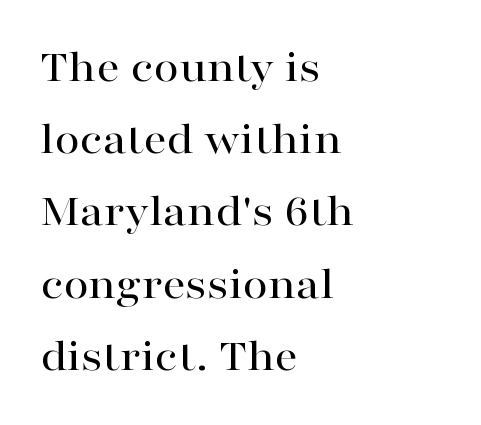
Q: Is the text italic (slanted)? A: No, it is upright.
Q: Is the typeface a serif or a sans-serif typeface? A: Serif.
Q: Is the text underlined? A: No.
Q: How is the paragraph aligned? A: Left-aligned.
Q: Is the spacing between letters normal or unusually wide? A: Normal.
Q: Is the spacing between lines tight, normal or loose? A: Normal.
Q: Width (condensed, normal, or wide)? A: Wide.
Q: Stroke contrast? A: High.
Q: x-height? A: Medium.
Q: Monospaced? A: No.
